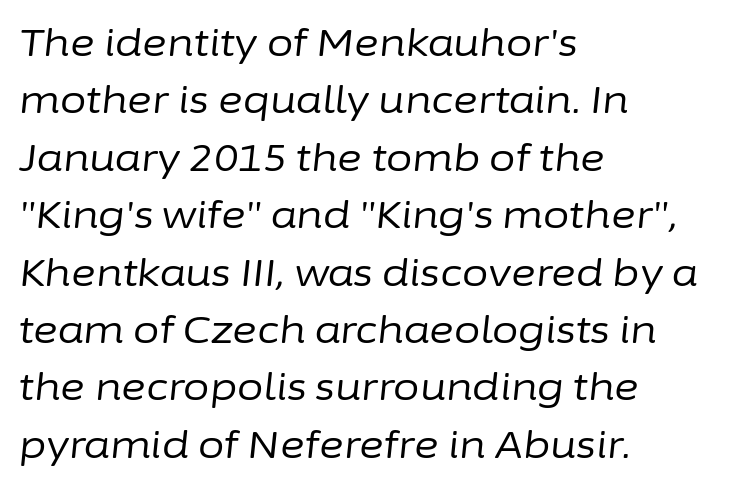
Do the characters align in a grid? No, the font is proportional. Short and long lines alike share a common starting point at left. Stroke mass is kept to a normal reading level or below. This rendering features lettering with no underline. Each new line begins a customary step beneath the previous one. The lettering tilts uniformly, giving the passage an italic look.
